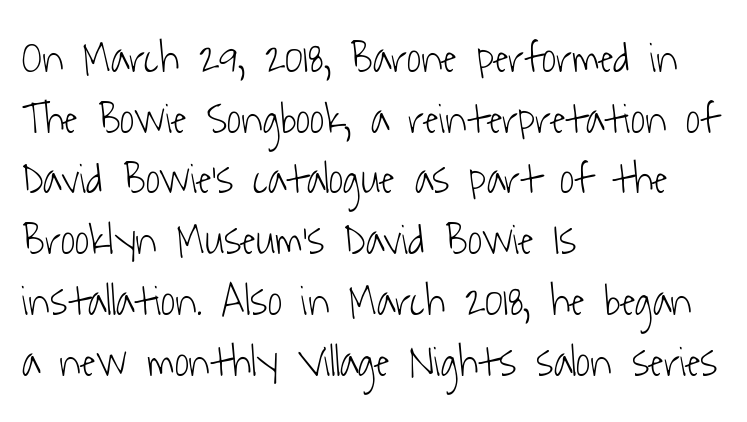
{"serif": "no", "bold": "no", "weight": "light", "width": "condensed", "stroke_contrast": "low", "x_height": "medium", "monospaced": "no", "underline": "no", "align": "left", "line_spacing": "normal", "line_spacing_ratio": 1.38, "letter_spacing": "normal", "letter_spacing_em": 0.0, "glyph_px": 44}
